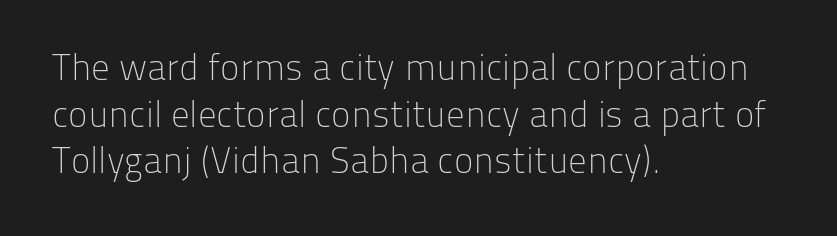
A typesetter would label this face a sans. Here the designer chose a conventional face with non-uniform glyph widths. Summary of vertical rhythm: regular, with standard interline spacing. Stems here are at most as thick as an everyday book face. Posture: straight, roman, zero tilt.
